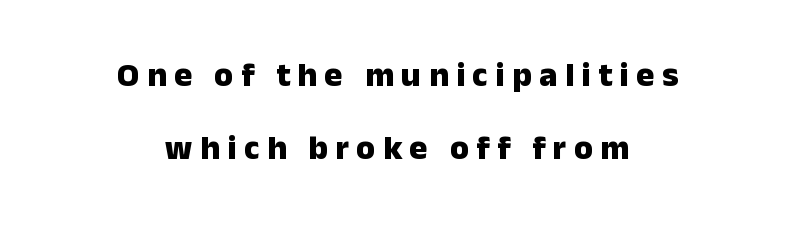
The lettering holds an erect, upright posture throughout. The rendering uses natural spacing where letterforms have individual widths. Tracking value appears strongly positive — letters spread wide. The passage is arranged like a title page — every line centered. This rendering employs a face without finishing strokes, i.e., a sans-serif. A bare baseline throughout the passage.
